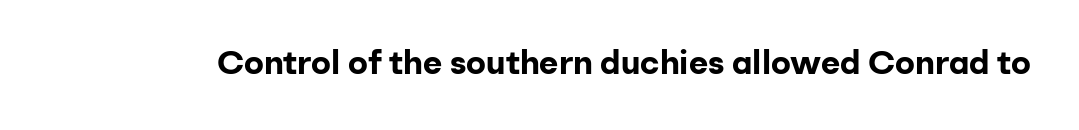
{"serif": "no", "italic": "no", "bold": "yes", "weight": "bold", "width": "normal", "stroke_contrast": "low", "x_height": "medium", "monospaced": "no", "underline": "no", "letter_spacing": "normal", "letter_spacing_em": 0.0, "glyph_px": 33}
